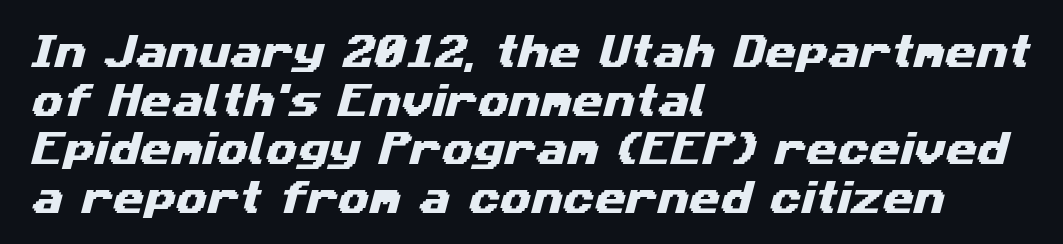
Q: Is the typeface a serif or a sans-serif typeface? A: Sans-serif.
Q: Is the text underlined? A: No.
Q: How is the paragraph aligned? A: Left-aligned.
Q: Is the spacing between letters normal or unusually wide? A: Normal.
Q: Is the spacing between lines tight, normal or loose? A: Normal.
Q: Width (condensed, normal, or wide)? A: Wide.
Q: Stroke contrast? A: Medium.
Q: x-height? A: Medium.
Q: Monospaced? A: No.
